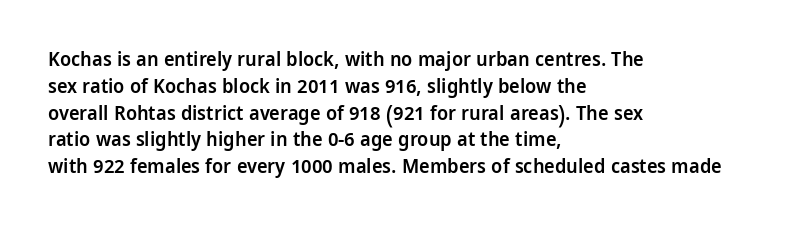
The image shows 20 px text type, upright; set left-aligned, normal line spacing (1.34x), normal letter spacing, not underlined.
